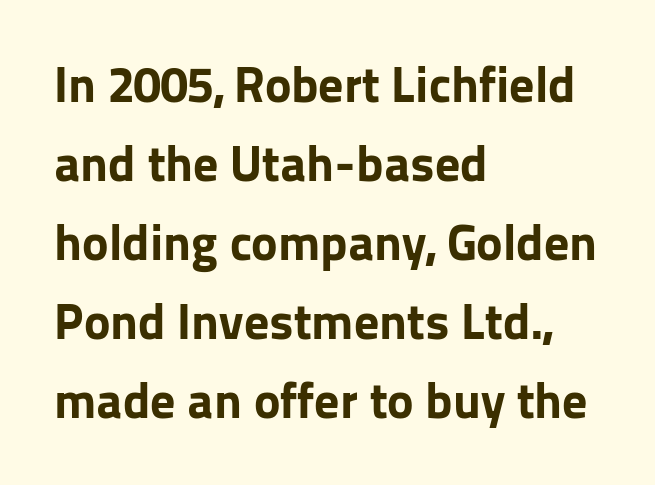
Q: Is the text bold? A: Yes.
Q: Is the text italic (slanted)? A: No, it is upright.
Q: Is the typeface a serif or a sans-serif typeface? A: Sans-serif.
Q: Is the text underlined? A: No.
Q: How is the paragraph aligned? A: Left-aligned.
Q: Is the spacing between letters normal or unusually wide? A: Normal.
Q: Is the spacing between lines tight, normal or loose? A: Normal.
Q: Width (condensed, normal, or wide)? A: Normal.
Q: Stroke contrast? A: Low.
Q: x-height? A: Medium.
Q: Monospaced? A: No.
